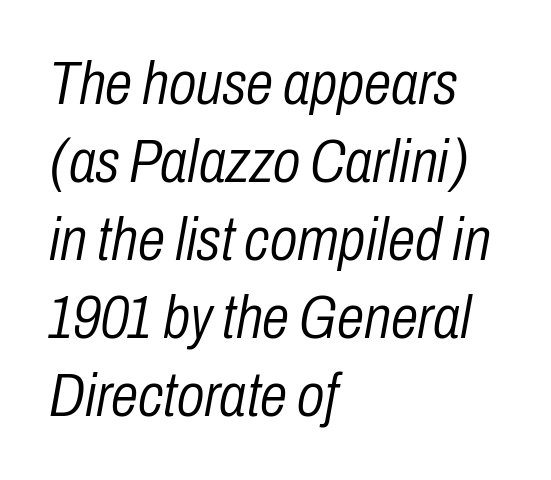
Q: Is the text bold? A: No.
Q: Is the text italic (slanted)? A: Yes, it leans right by about 10 degrees.
Q: Is the text underlined? A: No.
Q: How is the paragraph aligned? A: Left-aligned.
Q: Is the spacing between letters normal or unusually wide? A: Normal.
Q: Is the spacing between lines tight, normal or loose? A: Normal.
Q: Width (condensed, normal, or wide)? A: Condensed.
Q: Stroke contrast? A: Low.
Q: x-height? A: Medium.
Q: Monospaced? A: No.
